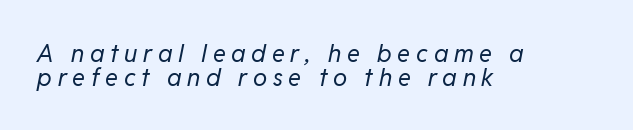
Reading down the block, your eye returns to a fixed left position each line. There's an unmistakable incline to the writing here. Is there much room between lines? No — they nearly touch. The weight would be labelled regular, book, light, or lighter still. The string is rendered with underlining switched off.
